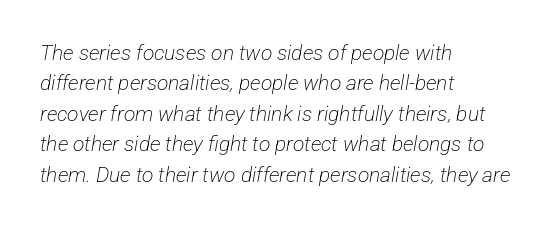
In terms of leading, this rendering sits right in the middle. The gaps between neighbouring characters are ordinary and unremarkable. Does the copy run flush right? No — it runs flush left. Anything drawn beneath the words? Only blank space. A light-to-regular cut is what we see here.
